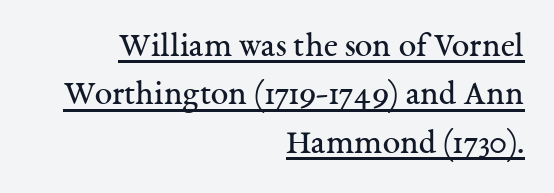
Tracking here is standard; glyphs follow each other at the usual distance. Quick note: not italic, upright. Think of a printed novel: that variable character pitch is what you see here. The space between consecutive lines is moderate. Somebody hit Ctrl+U on this one — the words are underlined.
